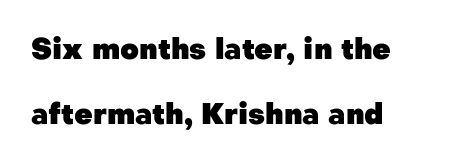
{"serif": "no", "italic": "no", "bold": "yes", "weight": "heavy", "width": "normal", "stroke_contrast": "low", "x_height": "medium", "monospaced": "no", "underline": "no", "align": "left", "line_spacing": "loose", "line_spacing_ratio": 2.23, "letter_spacing": "normal", "letter_spacing_em": 0.0, "glyph_px": 29}
